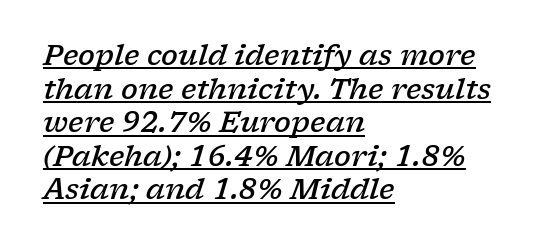
{"serif": "yes", "italic": "yes", "lean": "right", "slant_degrees": 17, "bold": "semi", "weight": "semibold", "width": "wide", "stroke_contrast": "low", "x_height": "medium", "monospaced": "no", "underline": "yes", "align": "left", "line_spacing_ratio": 1.2, "letter_spacing": "normal", "letter_spacing_em": 0.0, "glyph_px": 28}
